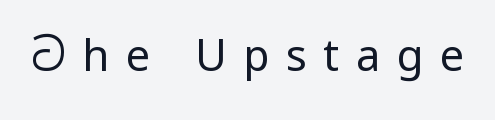
The image shows 43 px regular-weight, condensed sans-serif type, upright; set unusually wide letter spacing (+0.39 em), not underlined; low stroke contrast and a large x-height.
